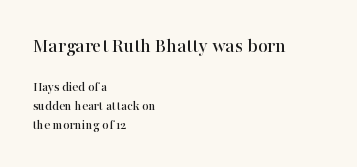
{"italic": "no", "underline": "no", "align": "left", "line_spacing": "normal", "line_spacing_ratio": 1.35, "letter_spacing": "normal", "letter_spacing_em": 0.0, "larger_block": "first", "size_ratio": 1.5, "glyph_px": 21}
